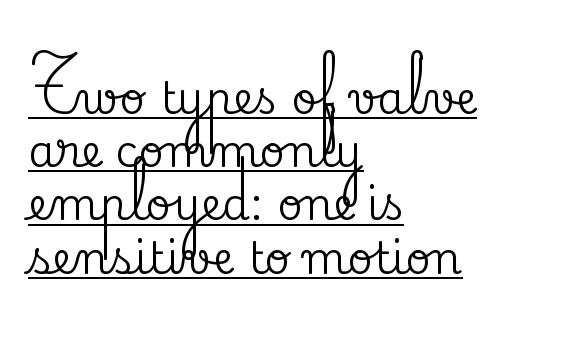
{"serif": "yes", "italic": "no", "width": "normal", "stroke_contrast": "medium", "x_height": "small", "monospaced": "no", "underline": "yes", "align": "left", "line_spacing_ratio": 1.21, "letter_spacing": "normal", "letter_spacing_em": 0.0, "glyph_px": 44}
